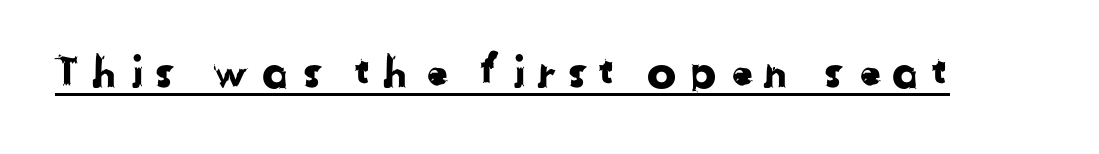
{"serif": "no", "width": "normal", "stroke_contrast": "low", "x_height": "medium", "monospaced": "no", "underline": "yes", "letter_spacing": "wide", "letter_spacing_em": 0.22, "glyph_px": 44}
